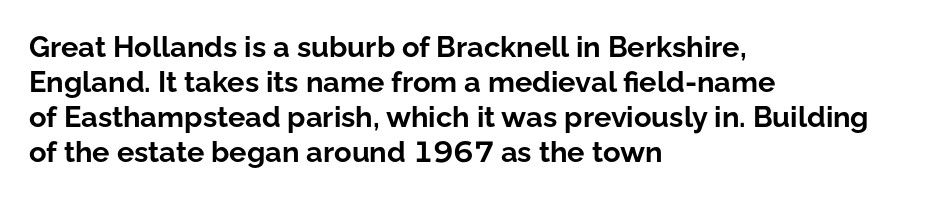
The image shows 29 px bold sans-serif type, upright; set left-aligned, line spacing 1.21x, normal letter spacing, not underlined; low stroke contrast and a medium x-height.
